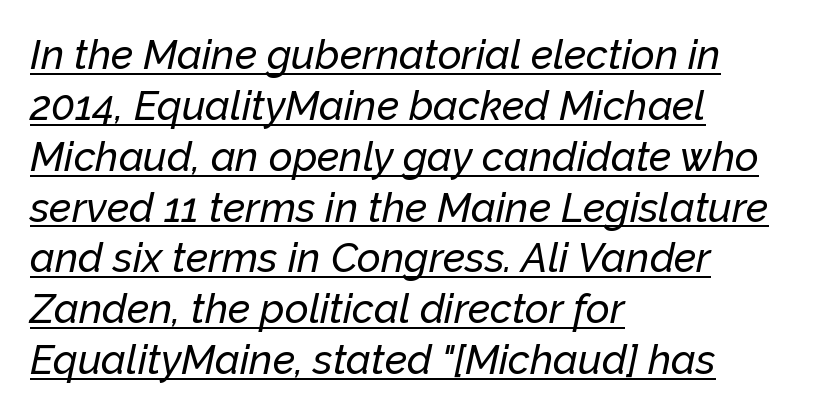
{"italic": "yes", "lean": "right", "slant_degrees": 12, "width": "normal", "stroke_contrast": "low", "x_height": "medium", "monospaced": "no", "underline": "yes", "align": "left", "line_spacing_ratio": 1.24, "letter_spacing": "normal", "letter_spacing_em": 0.0, "glyph_px": 41}
